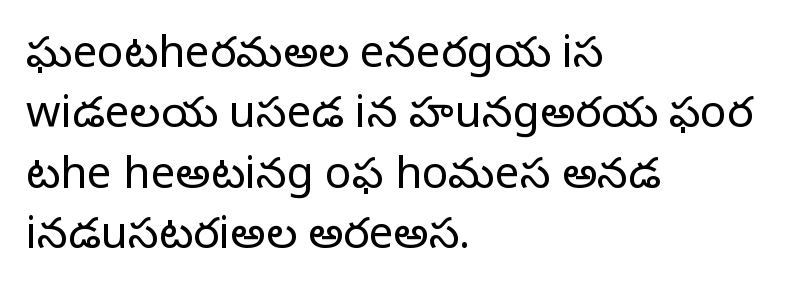
How are the letters spaced? Ordinarily, with no added tracking. The type sits square on the baseline with zero lean. The letters advance in unequal steps, a hallmark of proportional type. Glance below the letters and you will spot only blank space. These glyphs show unthickened strokes, regular width or finer.
